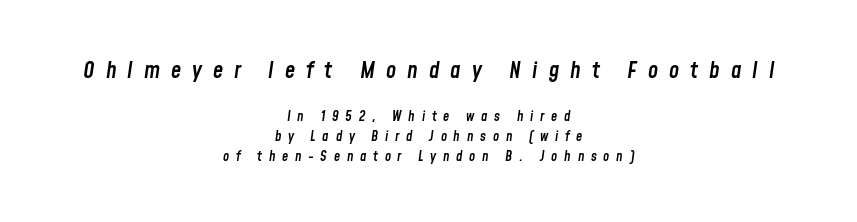
Whoever set this made the first block the dominant, larger element. Is the block centered? Yes — each line is placed symmetrically about the middle. What's the leading like? Ordinary, nothing unusual. Has an underline been added? It has not.
